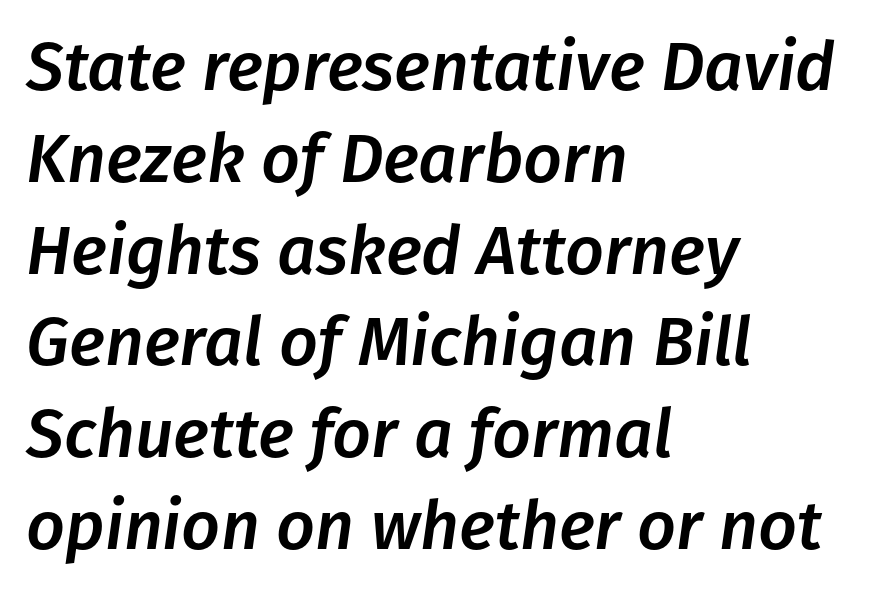
The image shows 68 px text type, italic (leaning right); set left-aligned, normal line spacing (1.35x), normal letter spacing, not underlined; low stroke contrast and a medium x-height.
